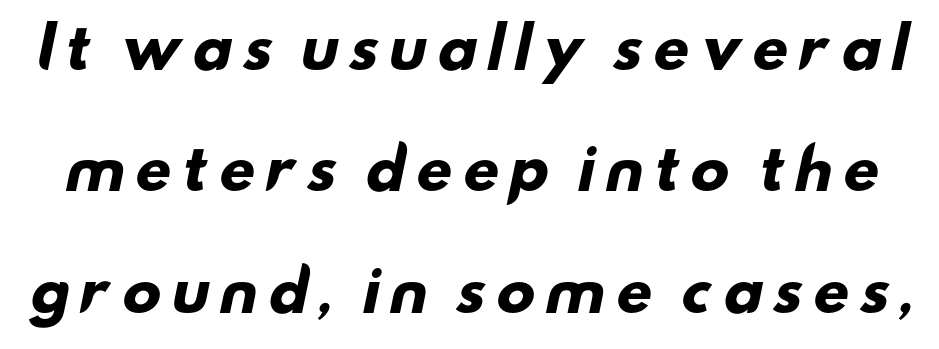
Q: Is the text bold? A: Yes.
Q: Is the typeface a serif or a sans-serif typeface? A: Sans-serif.
Q: Is the text underlined? A: No.
Q: Is the spacing between lines tight, normal or loose? A: Loose.
Q: Width (condensed, normal, or wide)? A: Wide.
Q: Stroke contrast? A: Low.
Q: x-height? A: Small.
Q: Monospaced? A: No.
